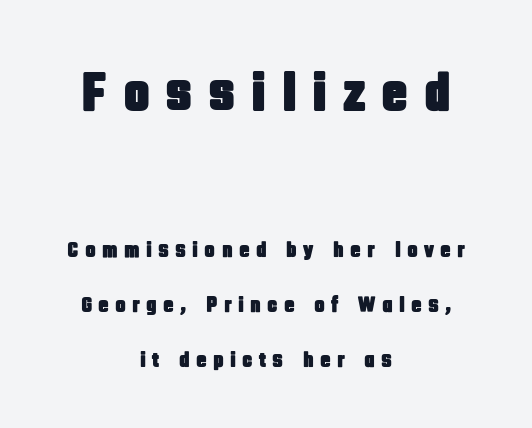
Q: Is the text italic (slanted)? A: No, it is upright.
Q: Is the typeface a serif or a sans-serif typeface? A: Sans-serif.
Q: Is the text underlined? A: No.
Q: How is the paragraph aligned? A: Centered.
Q: Is the spacing between letters normal or unusually wide? A: Unusually wide.
Q: Is the spacing between lines tight, normal or loose? A: Loose.
Q: Which block of text is set in a larger size, the first (top) or the second (bottom)? A: The first (top) one.
Q: Width (condensed, normal, or wide)? A: Condensed.
Q: Stroke contrast? A: Low.
Q: x-height? A: Large.
Q: Monospaced? A: No.
